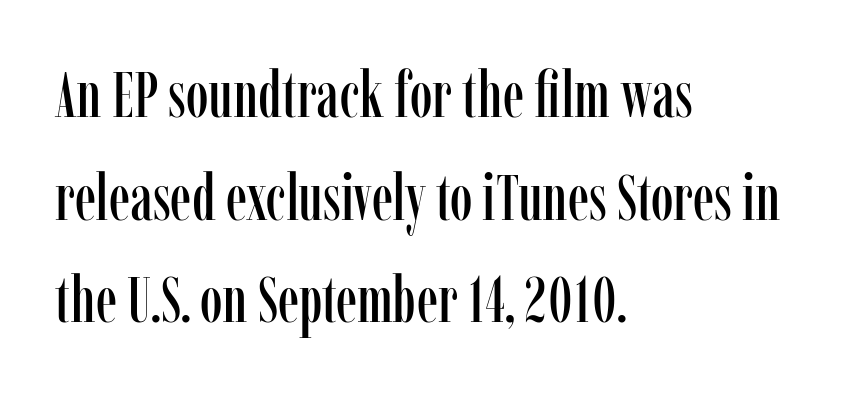
The image shows 65 px condensed serif type, upright; set left-aligned, normal line spacing (1.58x), normal letter spacing, not underlined; low stroke contrast and a medium x-height.
